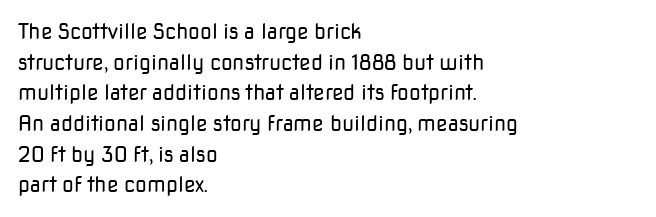
{"italic": "no", "bold": "no", "underline": "no", "align": "left", "line_spacing": "normal", "line_spacing_ratio": 1.46, "letter_spacing": "normal", "letter_spacing_em": 0.0, "glyph_px": 21}
